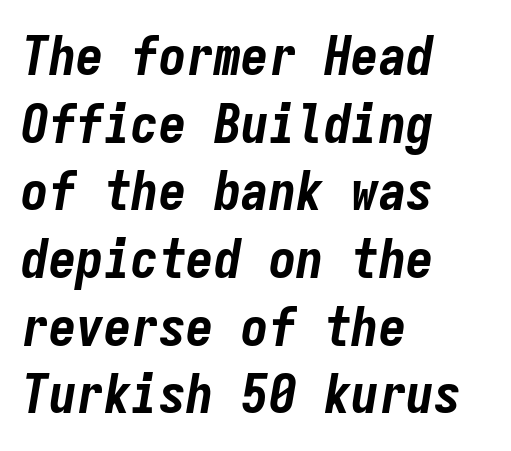
Does the lettering tilt? It does — this is italic. Just letters on the line, the space beneath them empty. Does the weight exceed regular? Yes, all the way to bold. Casual observation: everything's shoved over to the left. These lines are rendered in a fixed-pitch font.
